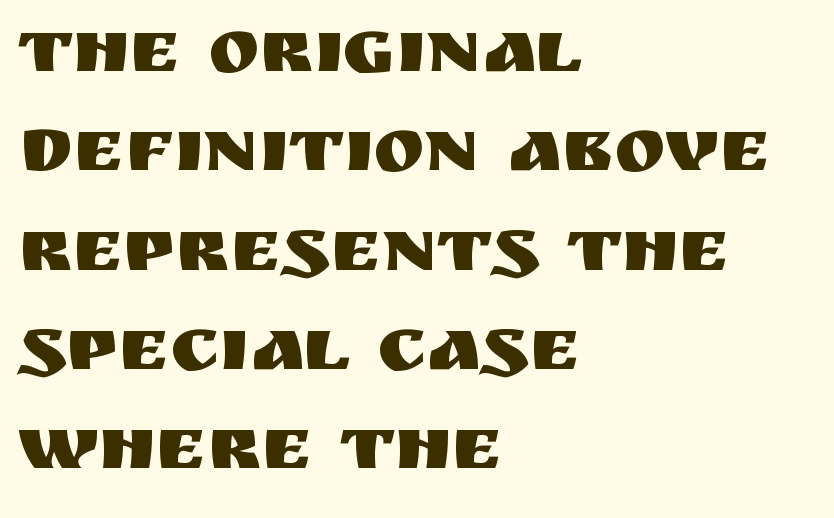
The image shows 77 px sans-serif type, upright; set left-aligned, normal line spacing (1.29x), normal letter spacing, not underlined; medium stroke contrast and a large x-height.
